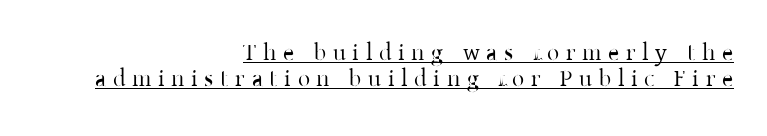
{"italic": "no", "underline": "yes", "align": "right", "line_spacing": "tight", "line_spacing_ratio": 1.08, "letter_spacing": "wide", "letter_spacing_em": 0.28, "glyph_px": 24}
